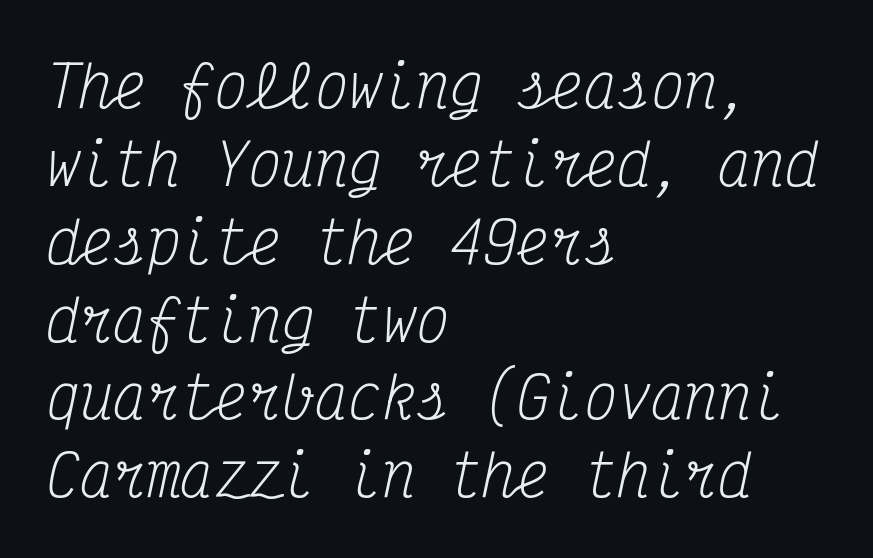
Q: Is the text bold? A: No.
Q: Is the text italic (slanted)? A: Yes, it leans right by about 12 degrees.
Q: Is the typeface a serif or a sans-serif typeface? A: Serif.
Q: Is the text underlined? A: No.
Q: How is the paragraph aligned? A: Left-aligned.
Q: Is the spacing between letters normal or unusually wide? A: Normal.
Q: Is the spacing between lines tight, normal or loose? A: Normal.
Q: Width (condensed, normal, or wide)? A: Condensed.
Q: Stroke contrast? A: Medium.
Q: x-height? A: Medium.
Q: Monospaced? A: Yes.
